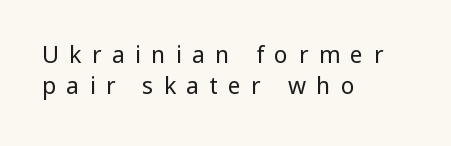
{"italic": "no", "bold": "no", "underline": "no", "align": "left", "line_spacing": "normal", "line_spacing_ratio": 1.33, "letter_spacing": "wide", "letter_spacing_em": 0.45, "glyph_px": 23}
